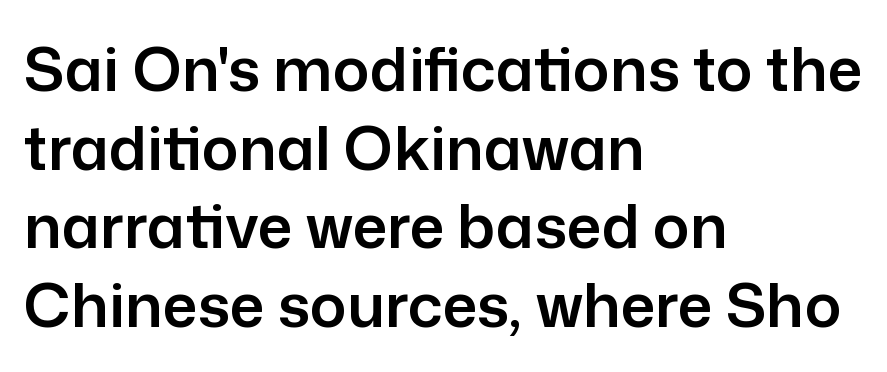
Q: Is the text italic (slanted)? A: No, it is upright.
Q: Is the typeface a serif or a sans-serif typeface? A: Sans-serif.
Q: Is the text underlined? A: No.
Q: How is the paragraph aligned? A: Left-aligned.
Q: Is the spacing between letters normal or unusually wide? A: Normal.
Q: Is the spacing between lines tight, normal or loose? A: Normal.
Q: Width (condensed, normal, or wide)? A: Normal.
Q: Stroke contrast? A: Low.
Q: x-height? A: Medium.
Q: Monospaced? A: No.
